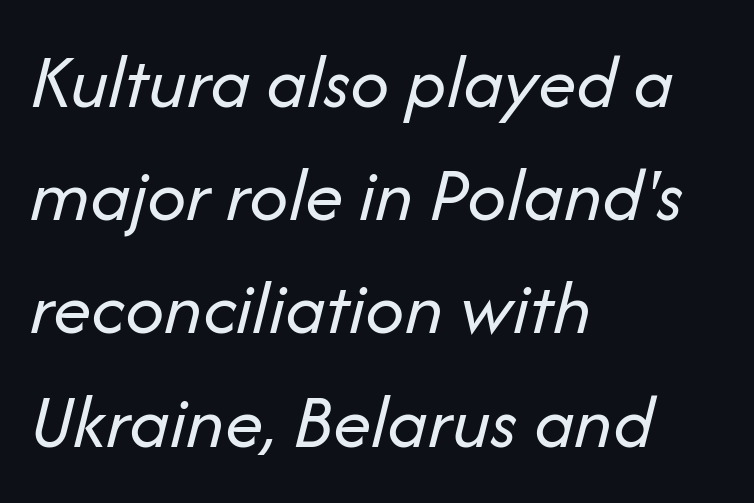
Q: Is the text bold? A: No.
Q: Is the text italic (slanted)? A: Yes, it leans right by about 14 degrees.
Q: Is the text underlined? A: No.
Q: How is the paragraph aligned? A: Left-aligned.
Q: Is the spacing between letters normal or unusually wide? A: Normal.
Q: Is the spacing between lines tight, normal or loose? A: Normal.
Q: Width (condensed, normal, or wide)? A: Normal.
Q: Stroke contrast? A: Low.
Q: x-height? A: Medium.
Q: Monospaced? A: No.
